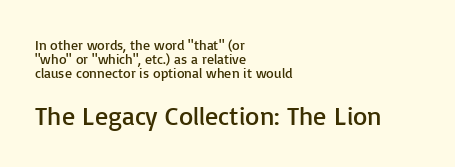
The image shows 26 px text type, upright; set left-aligned, tight line spacing (1.0x), normal letter spacing, not underlined; the second (bottom) block is 1.86x larger.
